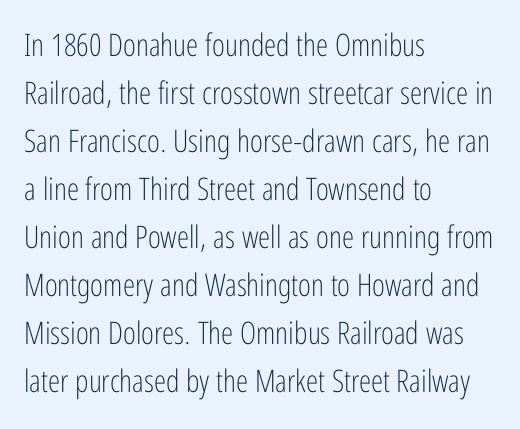
A student would call this left alignment; a typographer would say flush left, rag right. Each letter keeps its own natural width here, so spacing adapts to shape. The foot of each line stays bare and open. The typeface has the unassuming heft of standard copy or less.
